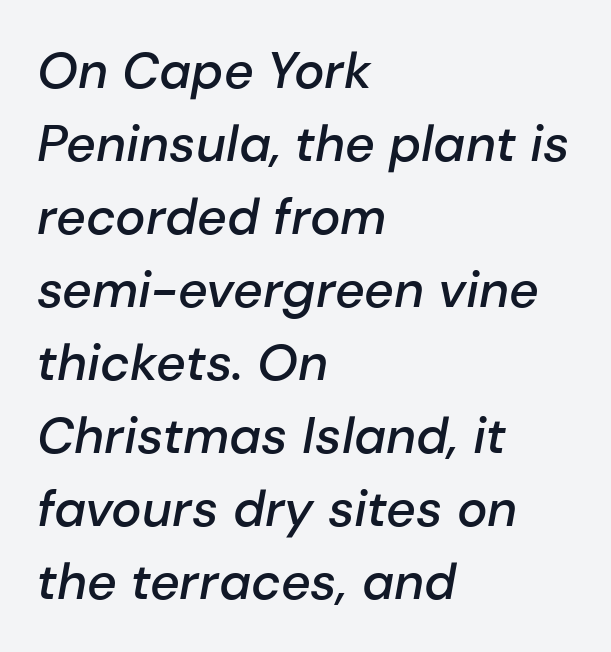
{"italic": "yes", "lean": "right", "slant_degrees": 10, "bold": "semi", "weight": "semibold", "width": "normal", "stroke_contrast": "low", "x_height": "medium", "monospaced": "no", "underline": "no", "align": "left", "line_spacing": "normal", "line_spacing_ratio": 1.43, "letter_spacing": "normal", "letter_spacing_em": 0.0, "glyph_px": 51}
